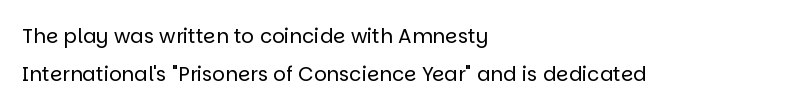
The image shows 20 px text type, upright; set left-aligned, loose line spacing (1.9x), normal letter spacing, not underlined.
